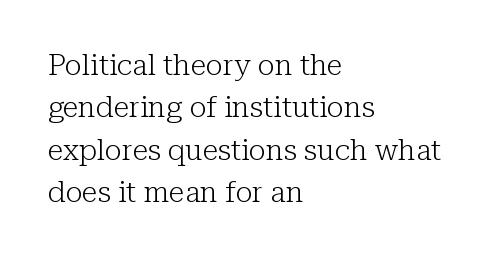
{"serif": "yes", "italic": "no", "bold": "no", "weight": "light", "width": "normal", "stroke_contrast": "low", "x_height": "medium", "monospaced": "no", "underline": "no", "align": "left", "line_spacing": "normal", "line_spacing_ratio": 1.46, "letter_spacing": "normal", "letter_spacing_em": 0.0, "glyph_px": 29}
